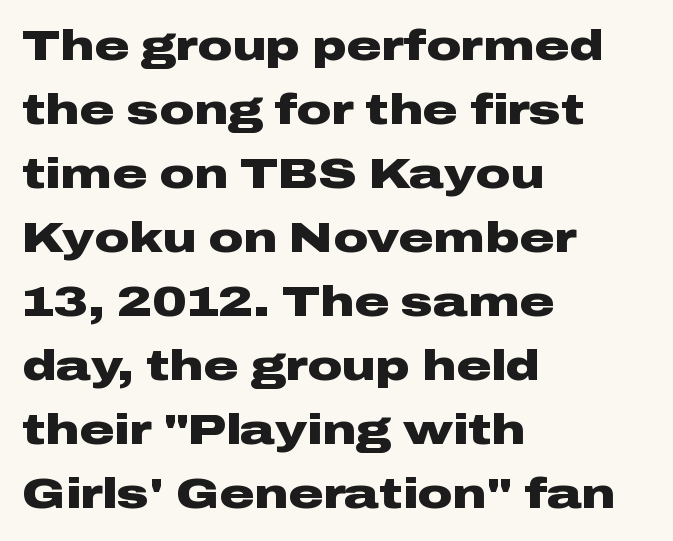
The image shows 43 px heavy, wide sans-serif type, upright; set left-aligned, normal line spacing (1.49x), normal letter spacing, not underlined; low stroke contrast and a medium x-height.
